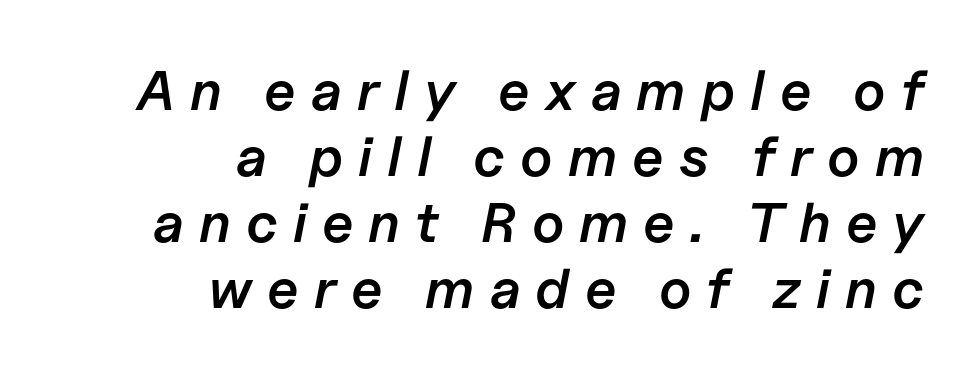
Notice the strokes are somewhat thickened but not fully heavy: this is a semibold. You can tell it's italic because the verticals aren't actually vertical. Is this a fixed-width face? No — the glyphs have proportional, varying widths. This rendering features lettering with no underline. Someone cranked the tracking dial way up on this one. The ragged edge is on the left, which tells us the setting is flush right.
